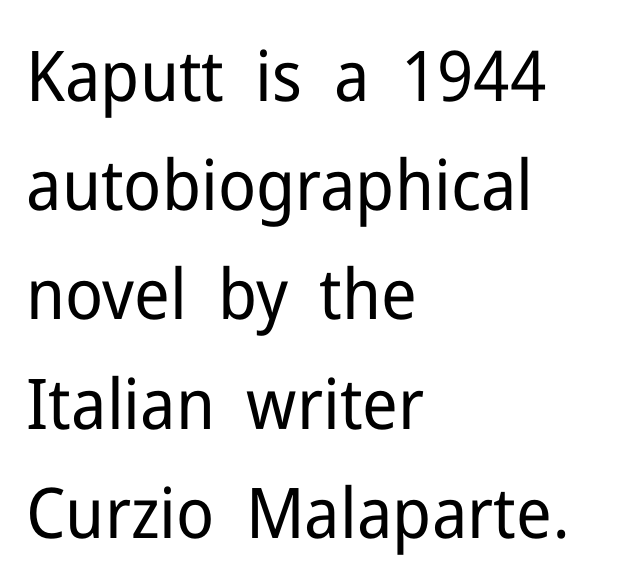
Q: Is the text bold? A: No.
Q: Is the text italic (slanted)? A: No, it is upright.
Q: Is the typeface a serif or a sans-serif typeface? A: Sans-serif.
Q: Is the text underlined? A: No.
Q: How is the paragraph aligned? A: Left-aligned.
Q: Is the spacing between letters normal or unusually wide? A: Normal.
Q: Is the spacing between lines tight, normal or loose? A: Normal.
Q: Width (condensed, normal, or wide)? A: Normal.
Q: Stroke contrast? A: Low.
Q: x-height? A: Medium.
Q: Monospaced? A: No.
